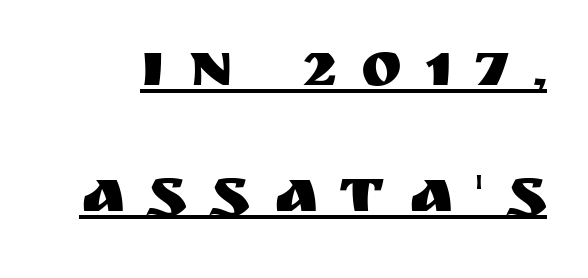
Q: Is the text italic (slanted)? A: No, it is upright.
Q: Is the typeface a serif or a sans-serif typeface? A: Sans-serif.
Q: Is the text underlined? A: Yes.
Q: Is the spacing between letters normal or unusually wide? A: Unusually wide.
Q: Is the spacing between lines tight, normal or loose? A: Loose.
Q: Width (condensed, normal, or wide)? A: Normal.
Q: Stroke contrast? A: Medium.
Q: x-height? A: Large.
Q: Monospaced? A: No.
